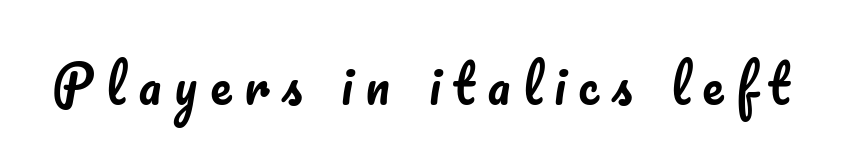
Here the designer chose a conventional face with non-uniform glyph widths. The passage shown is not underscored anywhere. Students, note that the glyphs here are deliberately spaced far apart.
